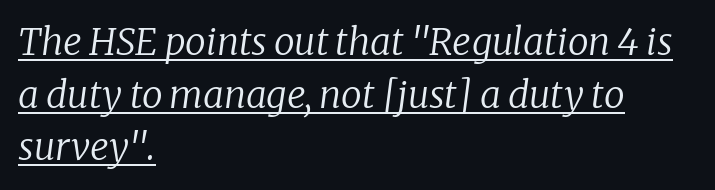
{"serif": "yes", "italic": "yes", "lean": "right", "slant_degrees": 8, "bold": "no", "weight": "regular", "width": "normal", "stroke_contrast": "low", "x_height": "medium", "monospaced": "no", "underline": "yes", "align": "left", "line_spacing": "normal", "line_spacing_ratio": 1.42, "letter_spacing": "normal", "letter_spacing_em": 0.0, "glyph_px": 37}
